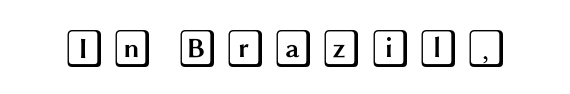
The image shows 38 px wide type, upright; set not underlined; a large x-height.
